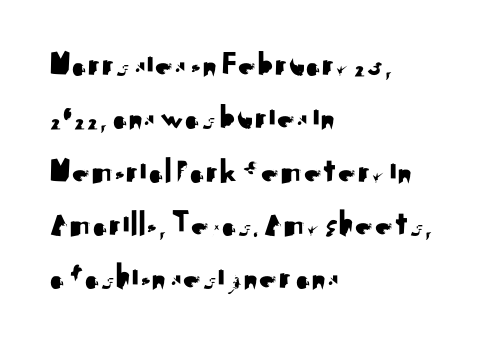
The image shows 36 px sans-serif type, upright; set left-aligned, normal line spacing (1.48x), normal letter spacing, not underlined; medium stroke contrast and a small x-height.
